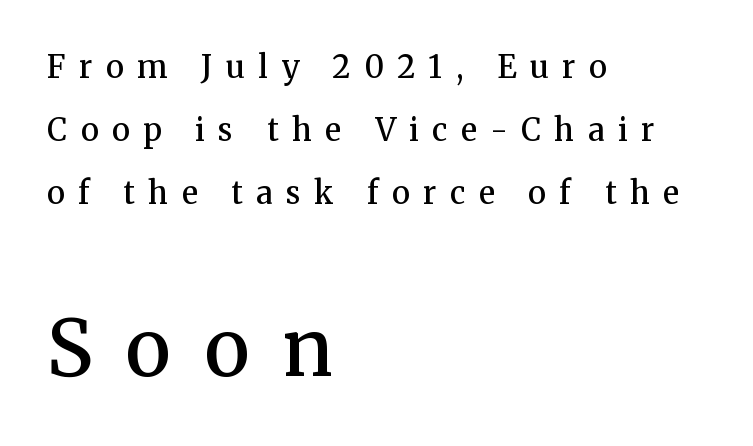
Q: Is the text bold? A: Semi-bold.
Q: Is the text italic (slanted)? A: No, it is upright.
Q: Is the typeface a serif or a sans-serif typeface? A: Serif.
Q: Is the text underlined? A: No.
Q: How is the paragraph aligned? A: Left-aligned.
Q: Is the spacing between letters normal or unusually wide? A: Unusually wide.
Q: Is the spacing between lines tight, normal or loose? A: Loose.
Q: Which block of text is set in a larger size, the first (top) or the second (bottom)? A: The second (bottom) one.
Q: Width (condensed, normal, or wide)? A: Normal.
Q: Stroke contrast? A: Medium.
Q: x-height? A: Medium.
Q: Monospaced? A: No.
